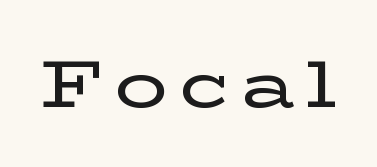
No italicization has been applied; the sample stays upright. The baseline area is clear. The letters advance in unequal steps, a hallmark of proportional type. A typesetter would label this face a serif.
